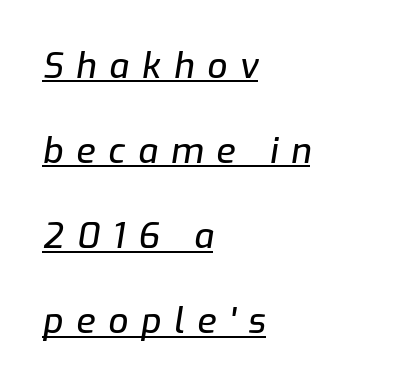
The image shows 35 px text type, italic (leaning right); set left-aligned, loose line spacing (2.43x), unusually wide letter spacing (+0.37 em), underlined; low stroke contrast and a medium x-height.
